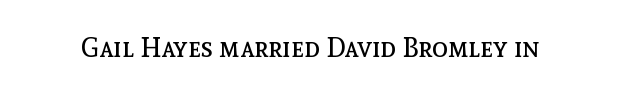
Q: Is the text bold? A: No.
Q: Is the text italic (slanted)? A: No, it is upright.
Q: Is the text underlined? A: No.
Q: Is the spacing between letters normal or unusually wide? A: Normal.
